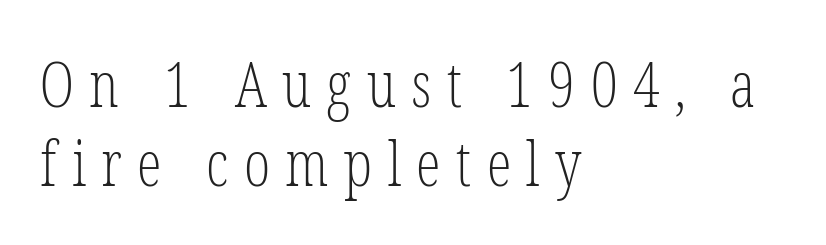
Q: Is the text bold? A: No.
Q: Is the text italic (slanted)? A: No, it is upright.
Q: Is the typeface a serif or a sans-serif typeface? A: Serif.
Q: Is the text underlined? A: No.
Q: How is the paragraph aligned? A: Left-aligned.
Q: Is the spacing between letters normal or unusually wide? A: Unusually wide.
Q: Is the spacing between lines tight, normal or loose? A: Normal.
Q: Width (condensed, normal, or wide)? A: Condensed.
Q: Stroke contrast? A: Low.
Q: x-height? A: Medium.
Q: Monospaced? A: No.
